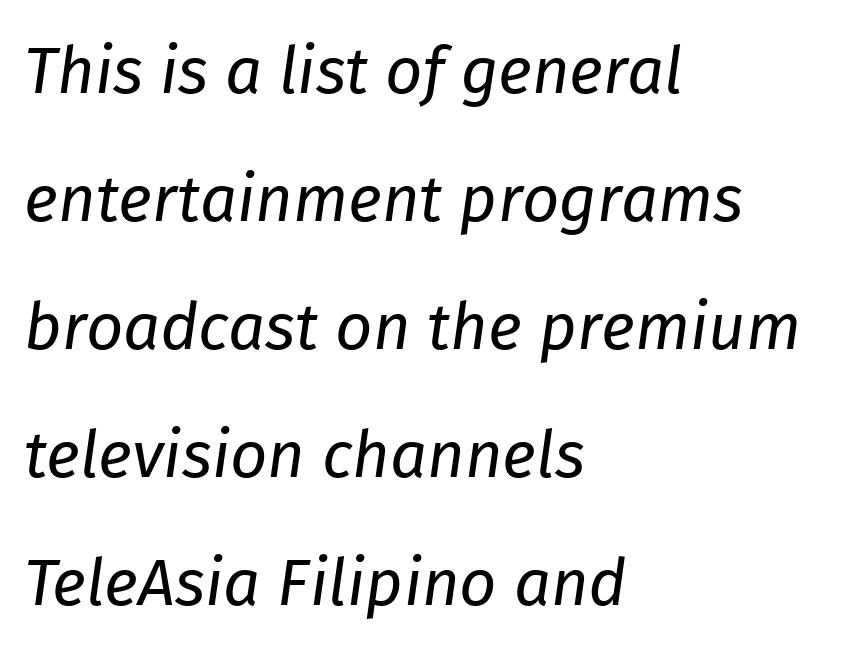
One-word summary of the alignment: left. Regarding leading, the lines here are spaced well apart. The passage shown is not underscored anywhere. Words appear dense and cohesive because spacing is normal.
